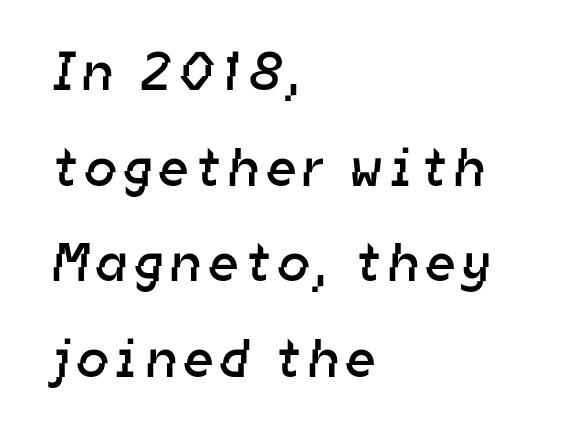
The image shows 55 px regular-weight sans-serif type; set left-aligned, line spacing 1.74x, not underlined; low stroke contrast and a medium x-height.
